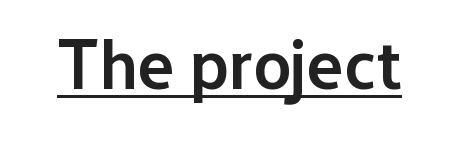
The image shows 70 px semibold sans-serif type, upright; set normal letter spacing, underlined; low stroke contrast and a medium x-height.
